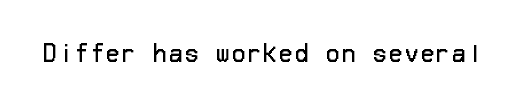
The image shows 22 px text type, upright; set not underlined.
